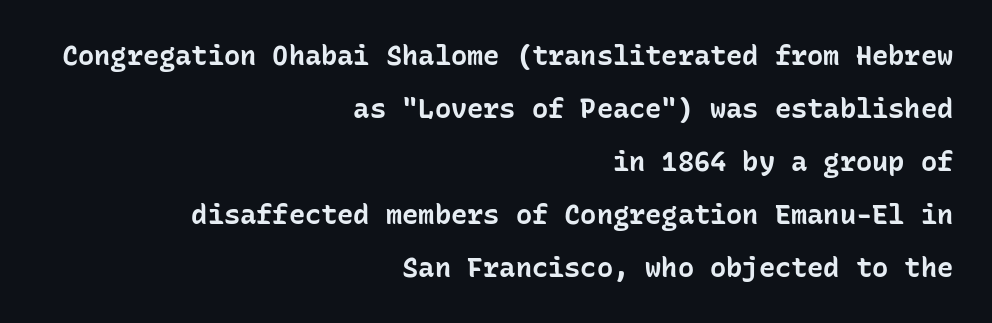
The image shows 27 px bold type, upright; set right-aligned, loose line spacing (1.96x), normal letter spacing, not underlined.
